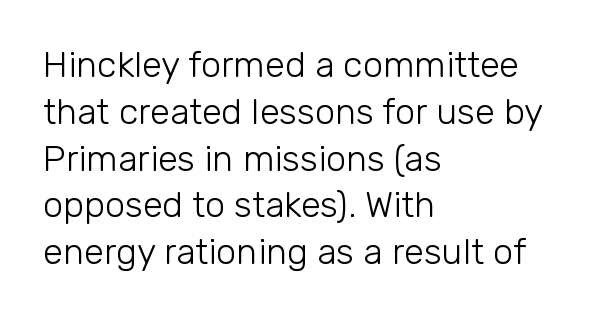
The image shows 36 px light sans-serif type, upright; set left-aligned, normal line spacing (1.3x), normal letter spacing, not underlined; low stroke contrast and a medium x-height.
